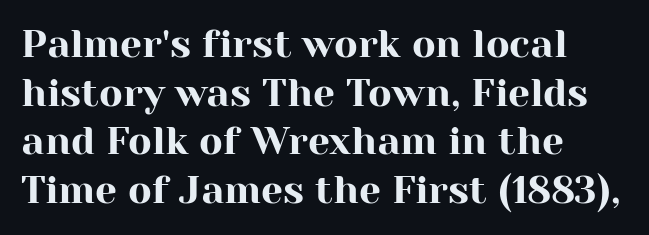
Q: Is the text italic (slanted)? A: No, it is upright.
Q: Is the typeface a serif or a sans-serif typeface? A: Serif.
Q: Is the text underlined? A: No.
Q: How is the paragraph aligned? A: Left-aligned.
Q: Is the spacing between letters normal or unusually wide? A: Normal.
Q: Is the spacing between lines tight, normal or loose? A: Normal.
Q: Width (condensed, normal, or wide)? A: Normal.
Q: Stroke contrast? A: High.
Q: x-height? A: Medium.
Q: Monospaced? A: No.
